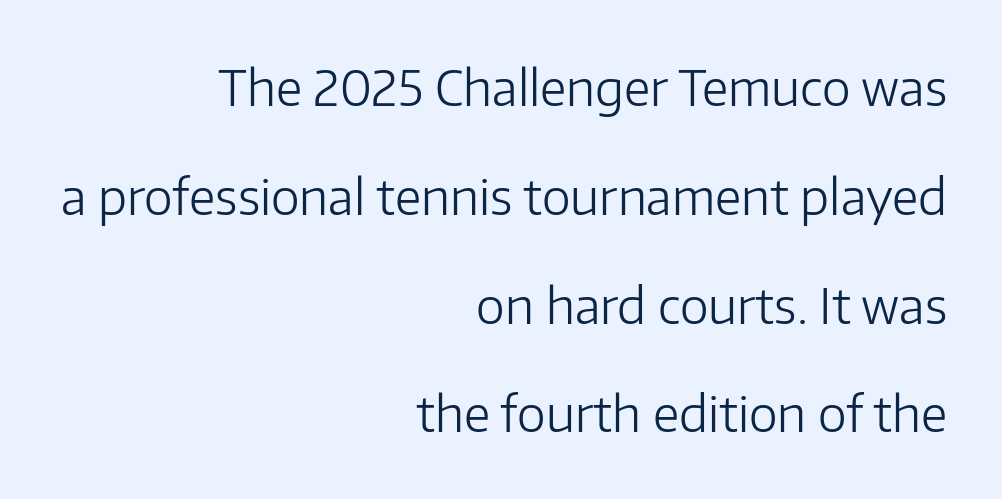
Here the designer chose a conventional face with non-uniform glyph widths. Words appear dense and cohesive because spacing is normal. Weight: regular or lighter. This sample is right-justified, so line beginnings fall wherever the words allow.
